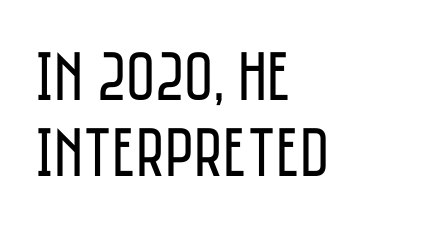
Q: Is the text bold? A: No.
Q: Is the text italic (slanted)? A: No, it is upright.
Q: Is the typeface a serif or a sans-serif typeface? A: Sans-serif.
Q: Is the text underlined? A: No.
Q: How is the paragraph aligned? A: Left-aligned.
Q: Is the spacing between letters normal or unusually wide? A: Normal.
Q: Is the spacing between lines tight, normal or loose? A: Tight.
Q: Width (condensed, normal, or wide)? A: Condensed.
Q: Stroke contrast? A: Low.
Q: x-height? A: Large.
Q: Monospaced? A: No.
